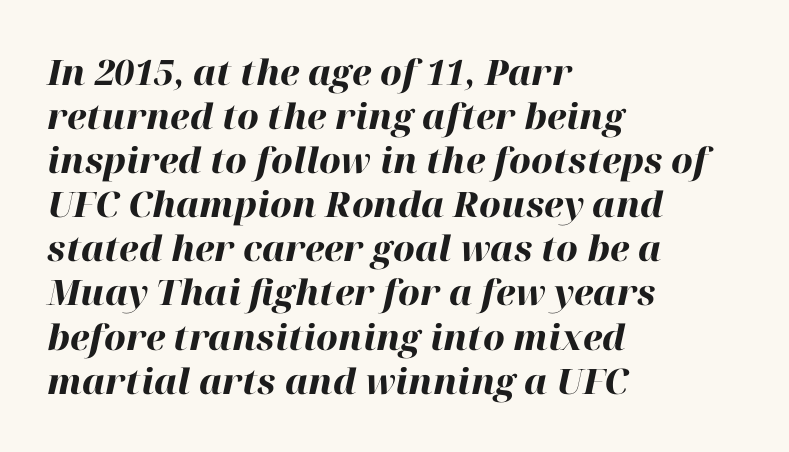
{"italic": "yes", "lean": "right", "slant_degrees": 12, "bold": "yes", "weight": "heavy", "width": "normal", "stroke_contrast": "high", "x_height": "medium", "monospaced": "no", "underline": "no", "align": "left", "line_spacing": "normal", "line_spacing_ratio": 1.26, "letter_spacing": "normal", "letter_spacing_em": 0.0, "glyph_px": 35}
